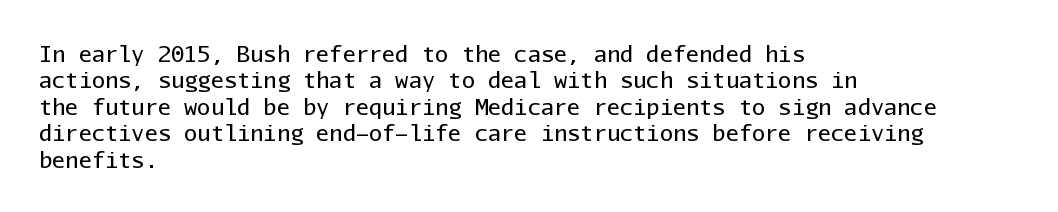
The image shows 22 px text type, upright; set left-aligned, line spacing 1.2x, normal letter spacing, not underlined.
